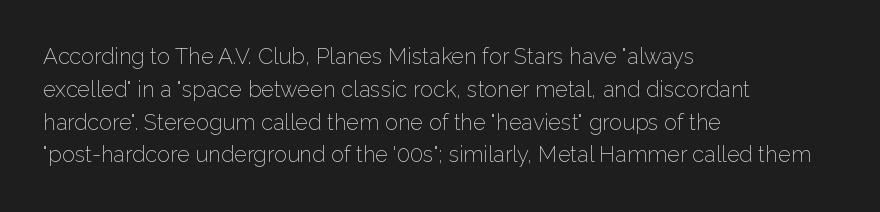
{"italic": "no", "bold": "no", "underline": "no", "align": "left", "line_spacing": "normal", "line_spacing_ratio": 1.49, "letter_spacing": "normal", "letter_spacing_em": 0.0, "glyph_px": 22}
